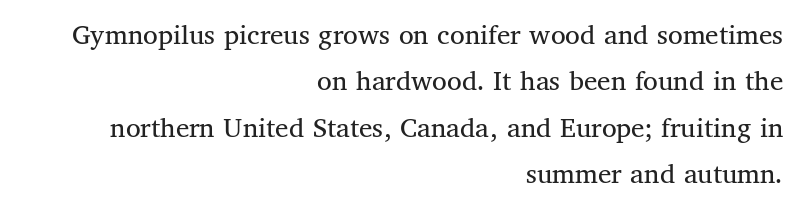
Plain, unruled lines of type. This is the regular roman posture of the typeface. No extra tracking has been applied to these lines. These lines are rendered in a variable-pitch font. The lines sit at an ordinary, default distance from one another. Serif or sans? Serif — the stroke terminals have little feet.
